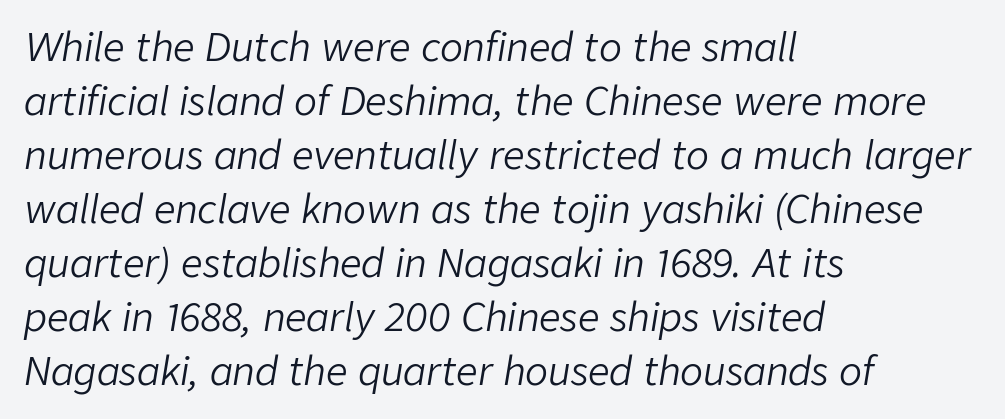
Q: Is the text bold? A: No.
Q: Is the text italic (slanted)? A: Yes, it leans right by about 9 degrees.
Q: Is the text underlined? A: No.
Q: How is the paragraph aligned? A: Left-aligned.
Q: Is the spacing between letters normal or unusually wide? A: Normal.
Q: Is the spacing between lines tight, normal or loose? A: Normal.
Q: Width (condensed, normal, or wide)? A: Normal.
Q: Stroke contrast? A: Low.
Q: x-height? A: Medium.
Q: Monospaced? A: No.
